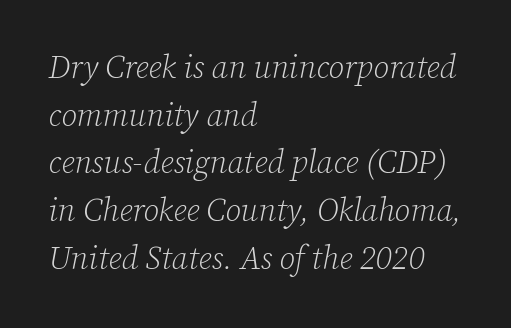
{"serif": "yes", "italic": "yes", "lean": "right", "slant_degrees": 12, "bold": "no", "weight": "light", "width": "normal", "stroke_contrast": "low", "x_height": "medium", "monospaced": "no", "underline": "no", "align": "left", "line_spacing": "normal", "line_spacing_ratio": 1.49, "letter_spacing": "normal", "letter_spacing_em": 0.0, "glyph_px": 32}
